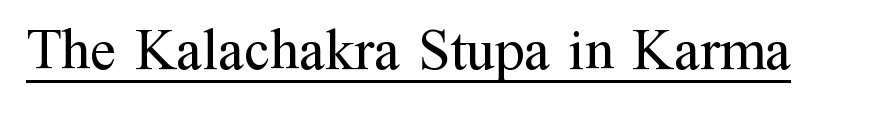
{"serif": "yes", "italic": "no", "bold": "no", "weight": "regular", "width": "normal", "stroke_contrast": "medium", "x_height": "medium", "monospaced": "no", "underline": "yes", "letter_spacing": "normal", "letter_spacing_em": 0.0, "glyph_px": 58}
